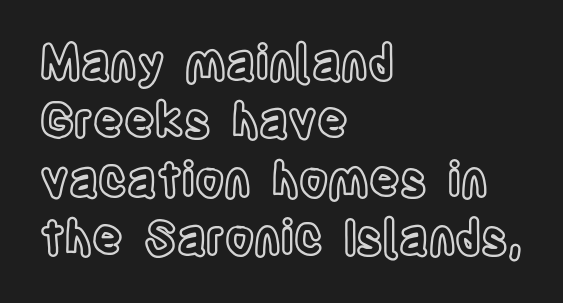
{"italic": "no", "width": "condensed", "x_height": "large", "monospaced": "no", "underline": "no", "align": "left", "line_spacing_ratio": 1.24, "letter_spacing": "normal", "letter_spacing_em": 0.0, "glyph_px": 47}
